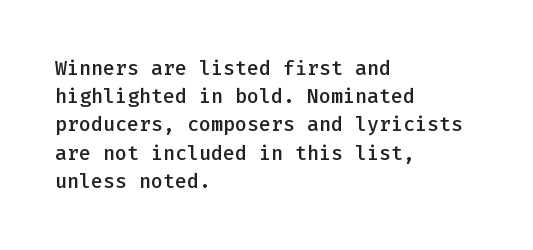
The image shows 20 px text type, upright; set left-aligned, normal line spacing (1.41x), normal letter spacing, not underlined.
